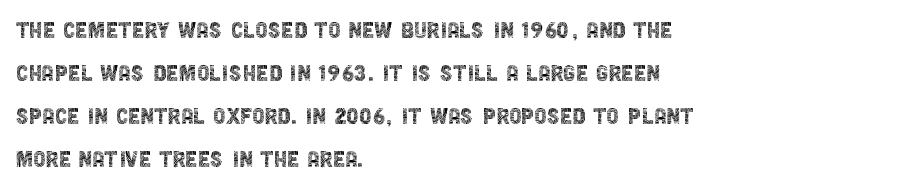
Q: Is the text bold? A: No.
Q: Is the text italic (slanted)? A: No, it is upright.
Q: Is the typeface a serif or a sans-serif typeface? A: Sans-serif.
Q: Is the text underlined? A: No.
Q: How is the paragraph aligned? A: Left-aligned.
Q: Is the spacing between letters normal or unusually wide? A: Normal.
Q: Is the spacing between lines tight, normal or loose? A: Normal.
Q: Width (condensed, normal, or wide)? A: Condensed.
Q: x-height? A: Large.
Q: Monospaced? A: No.
